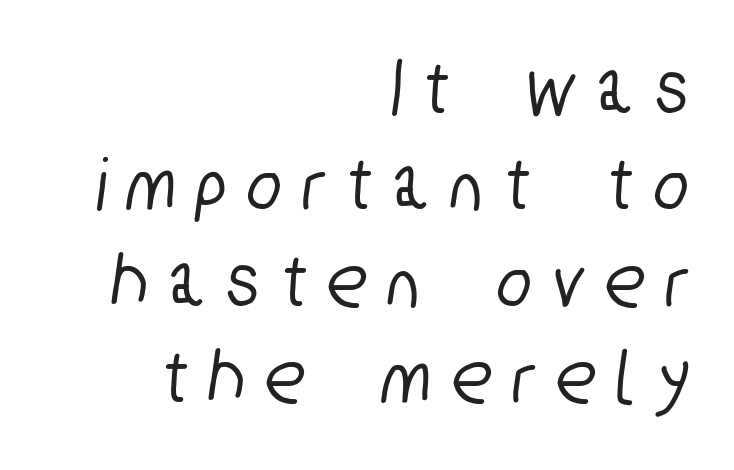
{"serif": "no", "width": "condensed", "stroke_contrast": "low", "x_height": "medium", "monospaced": "no", "underline": "no", "align": "right", "line_spacing_ratio": 1.22, "letter_spacing": "wide", "letter_spacing_em": 0.29, "glyph_px": 79}
